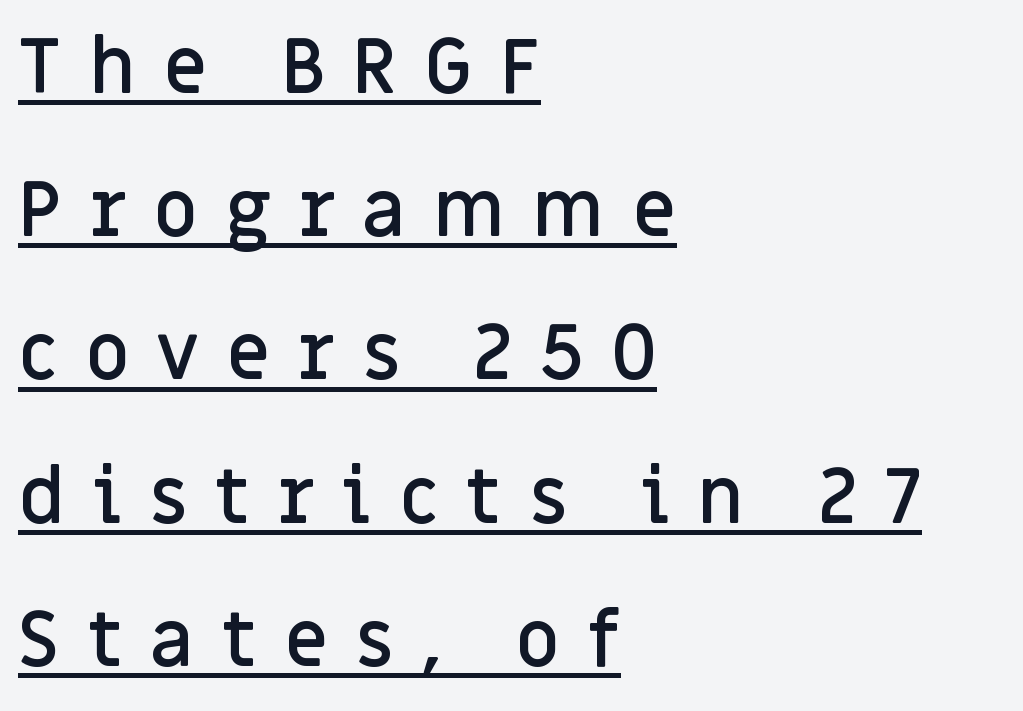
{"serif": "no", "italic": "no", "bold": "semi", "weight": "semibold", "width": "normal", "stroke_contrast": "low", "x_height": "large", "monospaced": "no", "underline": "yes", "align": "left", "line_spacing_ratio": 1.86, "letter_spacing": "wide", "letter_spacing_em": 0.35, "glyph_px": 77}
